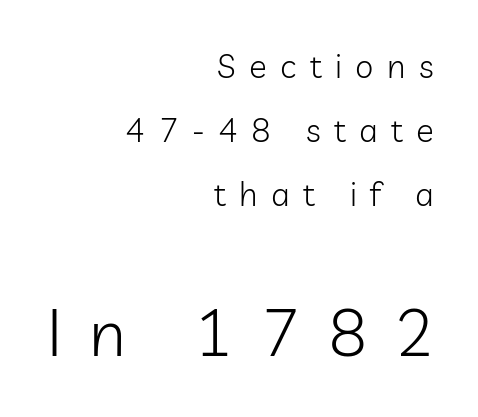
{"serif": "no", "italic": "no", "bold": "no", "weight": "light", "width": "normal", "stroke_contrast": "low", "x_height": "medium", "monospaced": "no", "underline": "no", "align": "right", "line_spacing": "loose", "line_spacing_ratio": 1.94, "letter_spacing": "wide", "letter_spacing_em": 0.41, "larger_block": "second", "size_ratio": 2.0, "glyph_px": 66}
